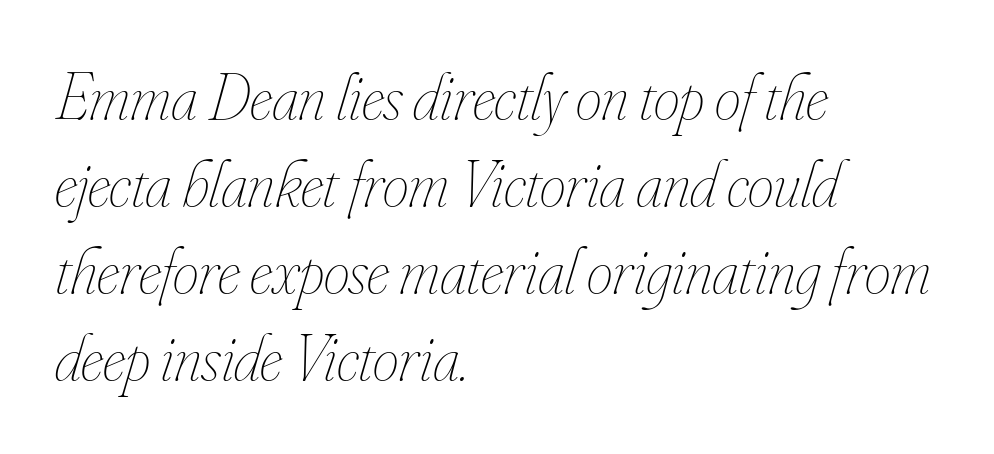
Words float on clear page, feet unadorned. Horizontal bands of white between lines are of average thickness. Notice how the stems are inclined rather than vertical — that's the hallmark of italics. Where is the straight margin? On the left. This sample uses plain, unmodified letter spacing.
